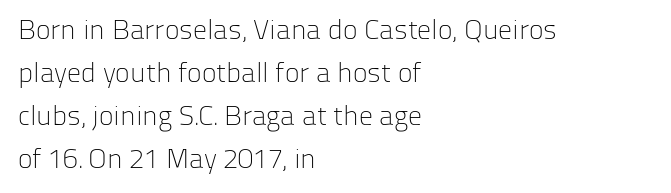
Q: Is the text bold? A: No.
Q: Is the text italic (slanted)? A: No, it is upright.
Q: Is the typeface a serif or a sans-serif typeface? A: Sans-serif.
Q: Is the text underlined? A: No.
Q: How is the paragraph aligned? A: Left-aligned.
Q: Is the spacing between letters normal or unusually wide? A: Normal.
Q: Is the spacing between lines tight, normal or loose? A: Normal.
Q: Width (condensed, normal, or wide)? A: Normal.
Q: Stroke contrast? A: Low.
Q: x-height? A: Medium.
Q: Monospaced? A: No.
